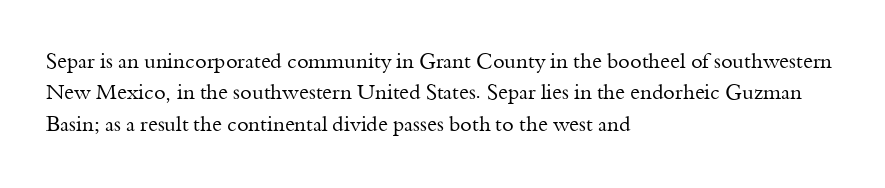
The image shows 21 px text type, upright; set left-aligned, normal line spacing (1.5x), normal letter spacing, not underlined.
